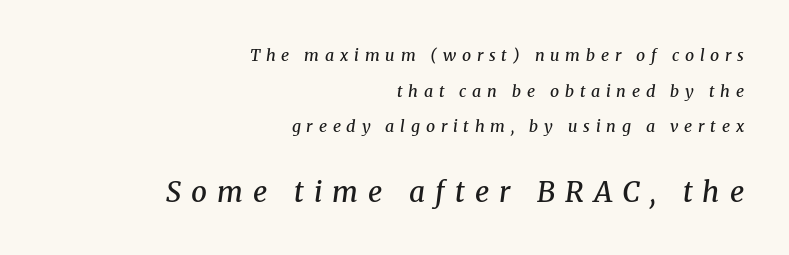
Stems and bowls a touch heavier than normal — semibold. One glance says open: line gaps are wider than usual. Each line ends at the same right margin while the left side varies. The glyphs in this specimen are seriffed. Character size in the trailing block exceeds that of the leading block.
